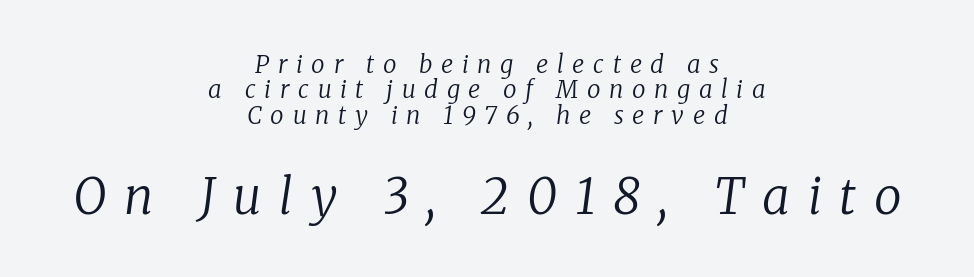
Q: Is the text bold? A: No.
Q: Is the text italic (slanted)? A: Yes, it leans right by about 8 degrees.
Q: Is the typeface a serif or a sans-serif typeface? A: Serif.
Q: Is the text underlined? A: No.
Q: How is the paragraph aligned? A: Centered.
Q: Is the spacing between letters normal or unusually wide? A: Unusually wide.
Q: Is the spacing between lines tight, normal or loose? A: Tight.
Q: Which block of text is set in a larger size, the first (top) or the second (bottom)? A: The second (bottom) one.
Q: Width (condensed, normal, or wide)? A: Normal.
Q: Stroke contrast? A: Low.
Q: x-height? A: Medium.
Q: Monospaced? A: No.
